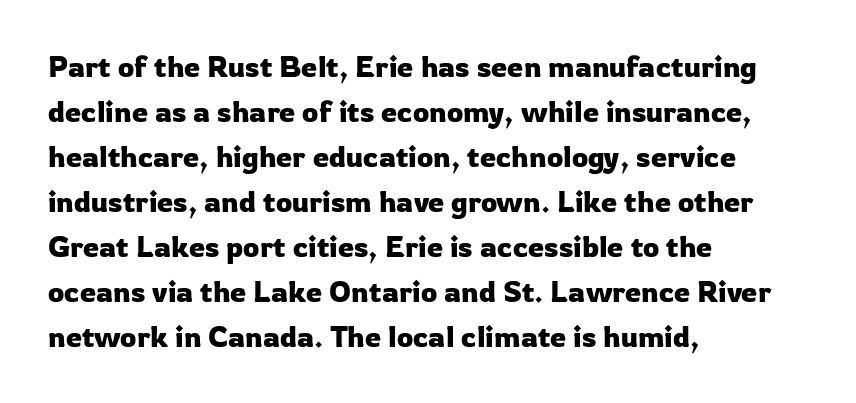
Q: Is the text italic (slanted)? A: No, it is upright.
Q: Is the typeface a serif or a sans-serif typeface? A: Sans-serif.
Q: Is the text underlined? A: No.
Q: How is the paragraph aligned? A: Left-aligned.
Q: Is the spacing between letters normal or unusually wide? A: Normal.
Q: Is the spacing between lines tight, normal or loose? A: Normal.
Q: Width (condensed, normal, or wide)? A: Normal.
Q: Stroke contrast? A: Low.
Q: x-height? A: Medium.
Q: Monospaced? A: No.
